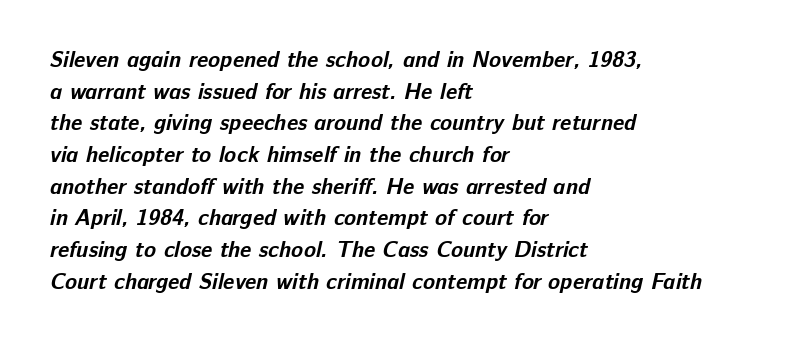
Q: Is the text bold? A: Yes.
Q: Is the text underlined? A: No.
Q: How is the paragraph aligned? A: Left-aligned.
Q: Is the spacing between letters normal or unusually wide? A: Normal.
Q: Is the spacing between lines tight, normal or loose? A: Normal.
